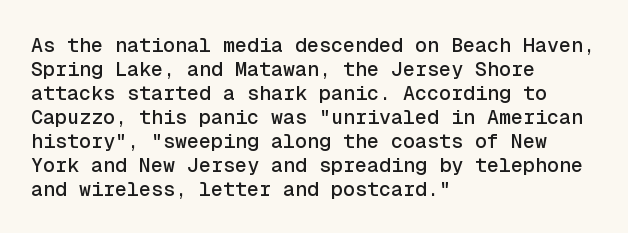
Q: Is the text italic (slanted)? A: No, it is upright.
Q: Is the text underlined? A: No.
Q: How is the paragraph aligned? A: Left-aligned.
Q: Is the spacing between letters normal or unusually wide? A: Normal.
